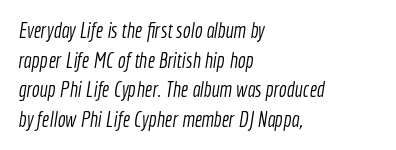
The image shows 21 px text type; set left-aligned, normal line spacing (1.41x), normal letter spacing, not underlined.
